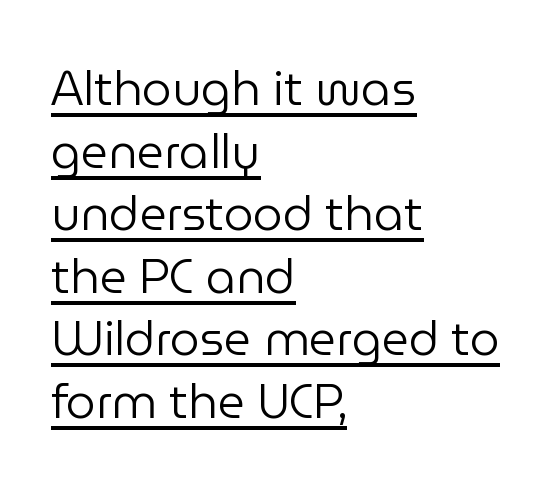
{"serif": "no", "italic": "no", "bold": "no", "weight": "regular", "width": "normal", "stroke_contrast": "low", "x_height": "medium", "monospaced": "no", "underline": "yes", "align": "left", "line_spacing": "normal", "line_spacing_ratio": 1.33, "letter_spacing": "normal", "letter_spacing_em": 0.0, "glyph_px": 47}
